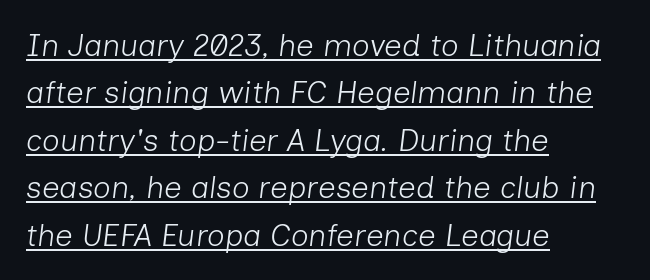
The image shows 31 px light type, italic (leaning right); set left-aligned, normal line spacing (1.53x), normal letter spacing, underlined; low stroke contrast and a medium x-height.
